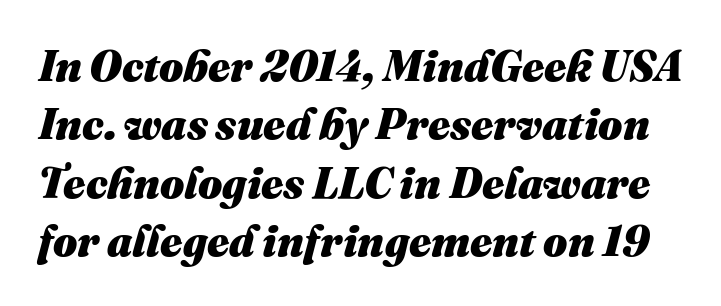
Q: Is the text bold? A: Yes.
Q: Is the text italic (slanted)? A: Yes, it leans right by about 16 degrees.
Q: Is the text underlined? A: No.
Q: Is the spacing between letters normal or unusually wide? A: Normal.
Q: Is the spacing between lines tight, normal or loose? A: Normal.
Q: Width (condensed, normal, or wide)? A: Normal.
Q: Stroke contrast? A: Medium.
Q: x-height? A: Medium.
Q: Monospaced? A: No.
